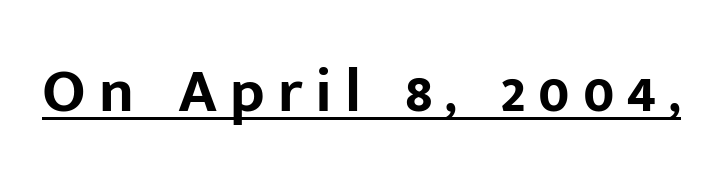
Q: Is the text bold? A: Yes.
Q: Is the text italic (slanted)? A: No, it is upright.
Q: Is the typeface a serif or a sans-serif typeface? A: Sans-serif.
Q: Is the text underlined? A: Yes.
Q: Is the spacing between letters normal or unusually wide? A: Unusually wide.
Q: Width (condensed, normal, or wide)? A: Normal.
Q: Stroke contrast? A: Low.
Q: x-height? A: Medium.
Q: Monospaced? A: No.
